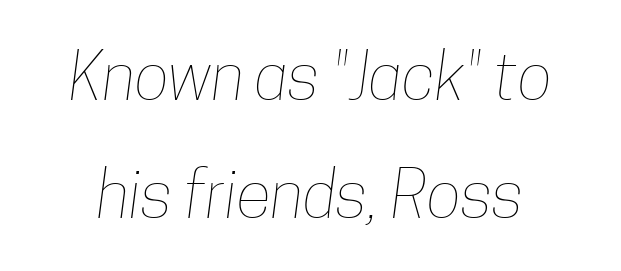
Proportional: the letters do not fall into vertical columns. This sample uses plain, unmodified letter spacing. The characters are drawn with everyday or finer stroke widths. The baseline area is clear.
